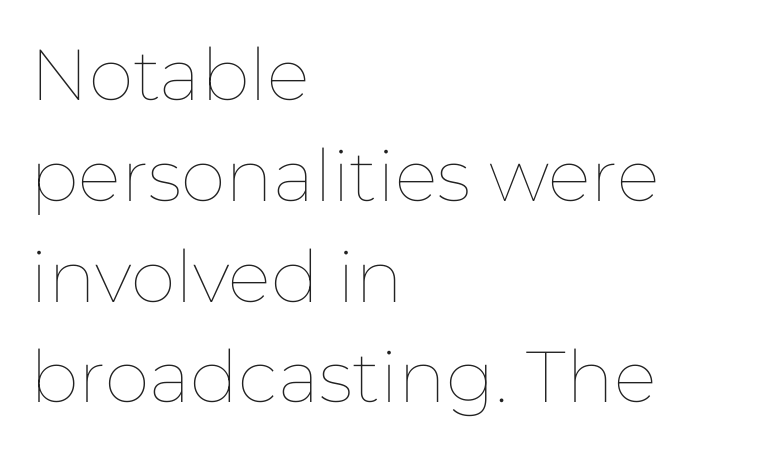
A classic flush-left, rag-right setting is used for this passage. In terms of posture, this sample is upright. The letters advance in unequal steps, a hallmark of proportional type. Check the space under the baseline: it is left empty.
